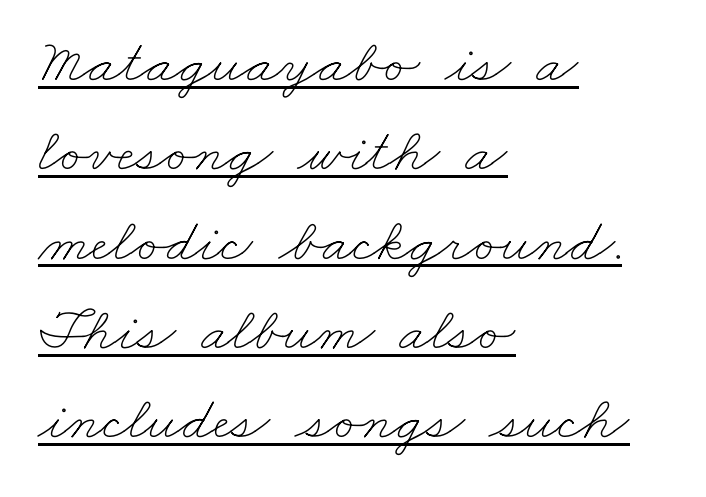
Q: Is the text bold? A: No.
Q: Is the text underlined? A: Yes.
Q: How is the paragraph aligned? A: Left-aligned.
Q: Is the spacing between letters normal or unusually wide? A: Normal.
Q: Is the spacing between lines tight, normal or loose? A: Normal.
Q: Width (condensed, normal, or wide)? A: Wide.
Q: Stroke contrast? A: Low.
Q: x-height? A: Small.
Q: Monospaced? A: No.
